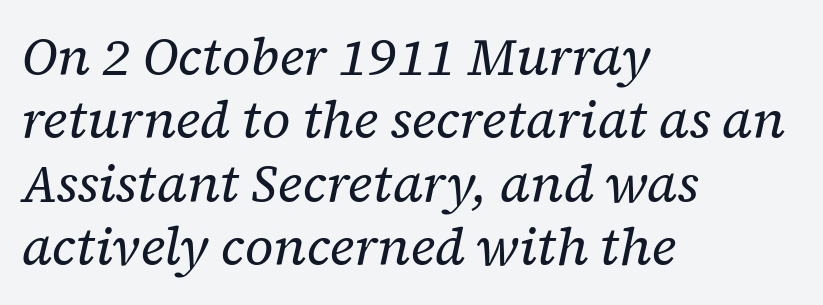
The image shows 52 px regular-weight serif type, italic (leaning right); set left-aligned, line spacing 1.22x, normal letter spacing, not underlined; low stroke contrast and a medium x-height.
